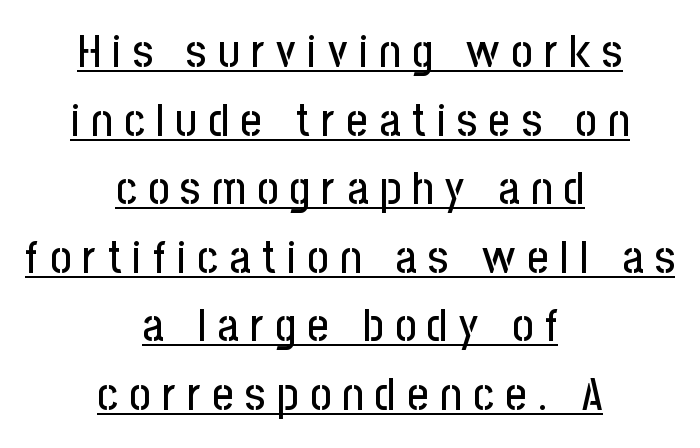
The image shows 46 px condensed sans-serif type, upright; set centered, normal line spacing (1.49x), unusually wide letter spacing (+0.25 em), underlined; low stroke contrast and a medium x-height.
